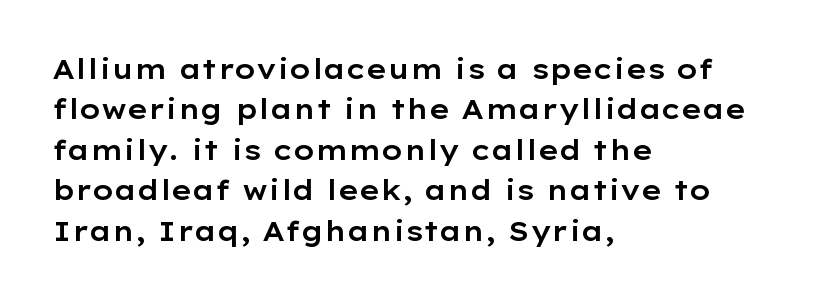
The image shows 27 px text type, upright; set left-aligned, normal line spacing (1.5x), normal letter spacing, not underlined.
